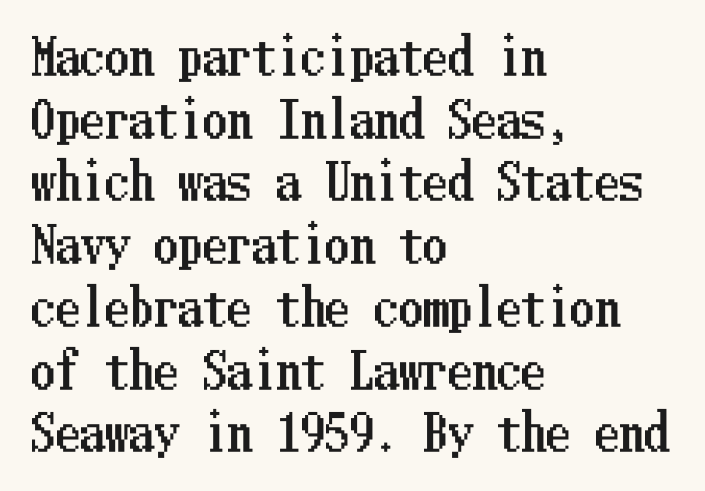
The image shows 49 px condensed type, upright; set left-aligned, normal line spacing (1.28x), normal letter spacing, not underlined; low stroke contrast and a medium x-height.
